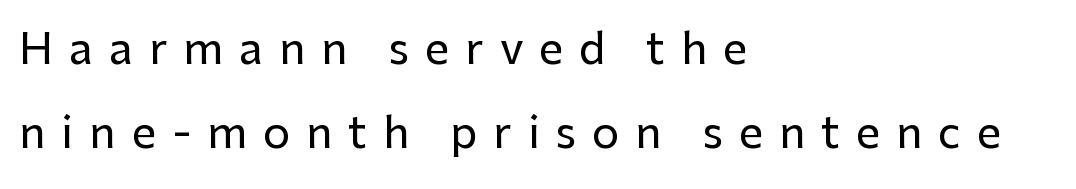
The tracking jumps out immediately: characters are airy and widely separated. Casual observation: everything's shoved over to the left. The type family on display is of the sans-serif kind. This sample has the flowing, uneven cadence of proportional lettering. Beneath every word, the page is bare. Regarding leading, the lines here are spaced well apart.
